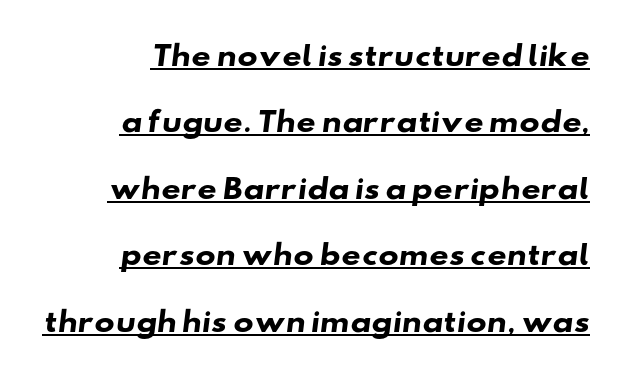
Is the letter spacing exaggerated? No — it looks like the ordinary default. Strokes here are thick enough to call this a true bold. Does the leading feel generous? Absolutely, it's lavish. The specimen includes a rule beneath the text block's lines.
